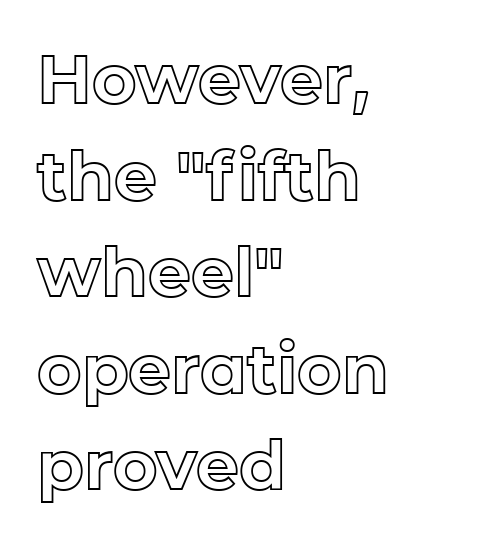
The image shows 68 px text type, upright; set left-aligned, normal line spacing (1.42x), normal letter spacing, not underlined; a medium x-height.
